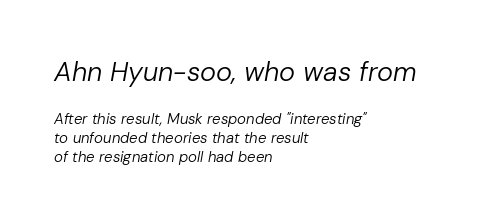
Q: Is the text bold? A: No.
Q: Is the text italic (slanted)? A: Yes, it leans right by about 10 degrees.
Q: Is the text underlined? A: No.
Q: How is the paragraph aligned? A: Left-aligned.
Q: Is the spacing between letters normal or unusually wide? A: Normal.
Q: Is the spacing between lines tight, normal or loose? A: Normal.
Q: Which block of text is set in a larger size, the first (top) or the second (bottom)? A: The first (top) one.
